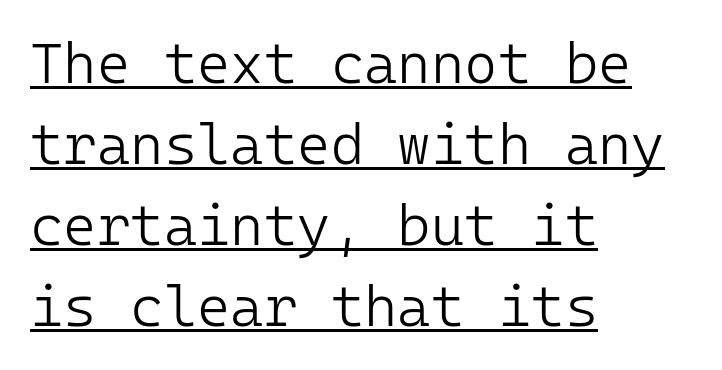
The image shows 57 px light sans-serif type, upright, monospaced; set left-aligned, normal line spacing (1.42x), normal letter spacing, underlined; low stroke contrast and a medium x-height.
